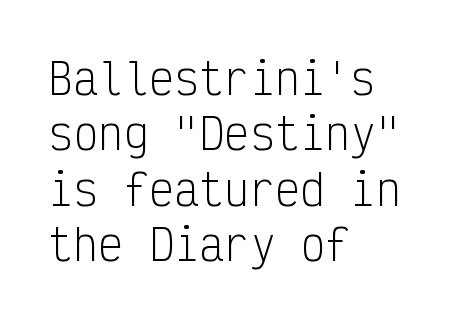
{"serif": "no", "italic": "no", "bold": "no", "weight": "light", "width": "condensed", "stroke_contrast": "low", "x_height": "medium", "monospaced": "yes", "underline": "no", "align": "left", "line_spacing": "normal", "line_spacing_ratio": 1.32, "letter_spacing": "normal", "letter_spacing_em": 0.0, "glyph_px": 42}
